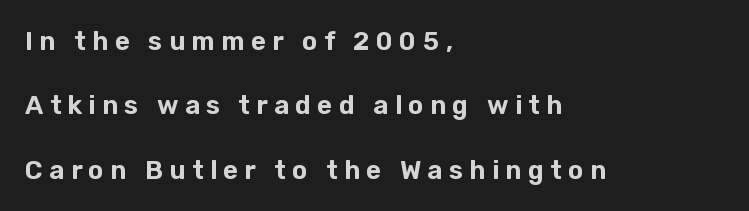
{"italic": "no", "underline": "no", "align": "left", "line_spacing": "loose", "line_spacing_ratio": 2.48, "letter_spacing": "wide", "letter_spacing_em": 0.24, "glyph_px": 26}
